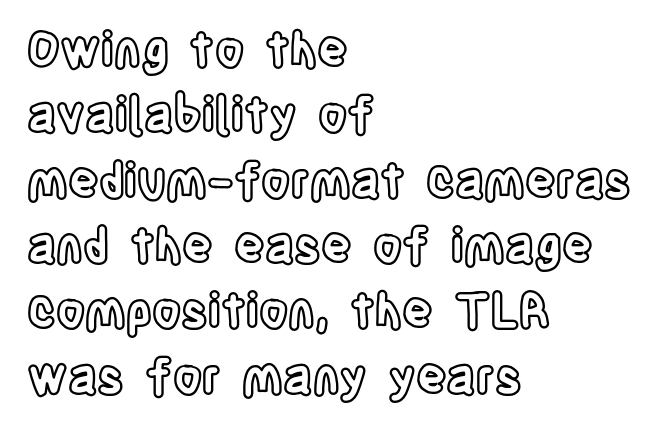
Is this a fixed-width face? No — the glyphs have proportional, varying widths. Descenders hang freely into open space. Leading: standard. This is roman type, the default non-slanted kind. Inter-character spacing is left at the font's built-in metrics.
